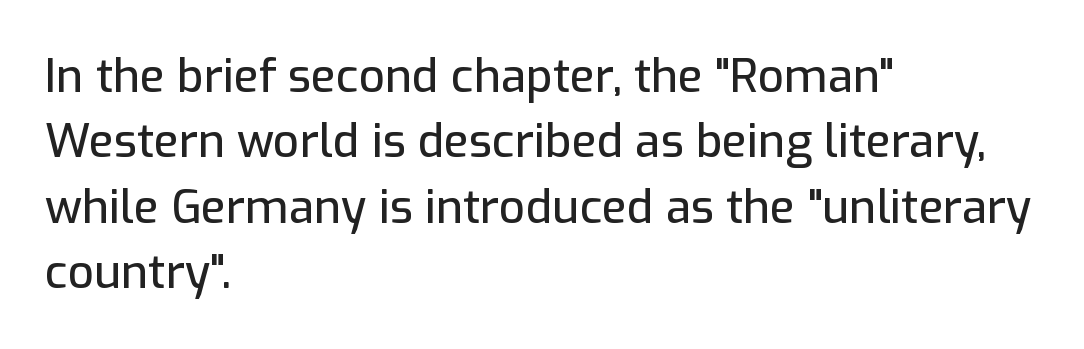
{"serif": "no", "italic": "no", "width": "normal", "stroke_contrast": "low", "x_height": "medium", "monospaced": "no", "underline": "no", "align": "left", "line_spacing": "normal", "line_spacing_ratio": 1.42, "letter_spacing": "normal", "letter_spacing_em": 0.0, "glyph_px": 46}
